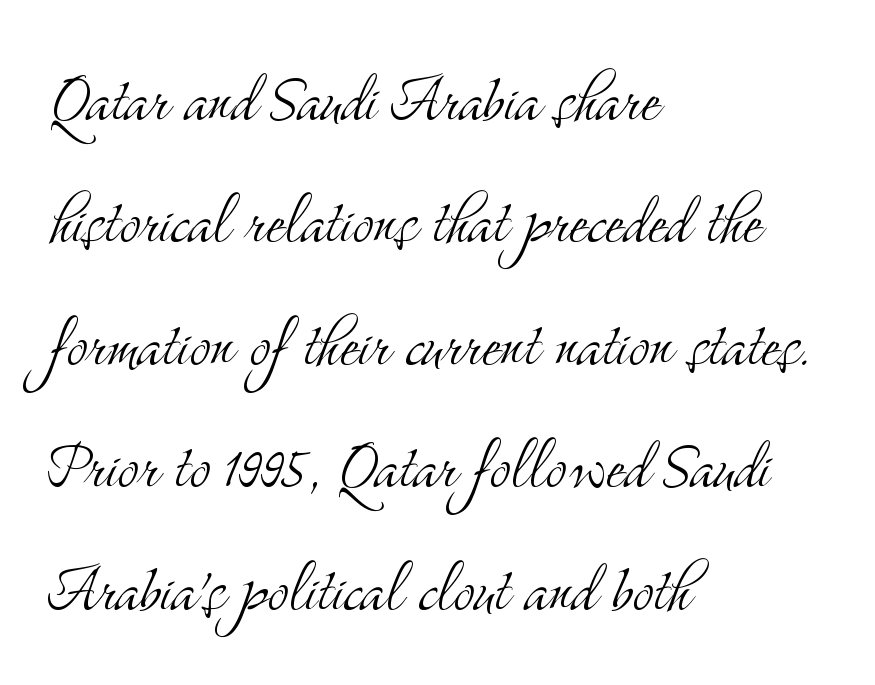
The image shows 79 px light, condensed serif type; set left-aligned, normal line spacing (1.55x), normal letter spacing, not underlined; medium stroke contrast and a small x-height.
